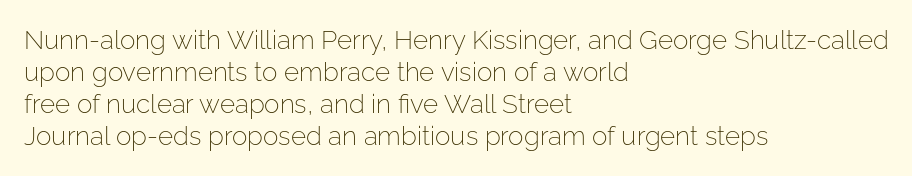
The passage shown is not underscored anywhere. Words appear dense and cohesive because spacing is normal. Alignment: flush left. Unlike italic type, these characters show no tilt at all.
